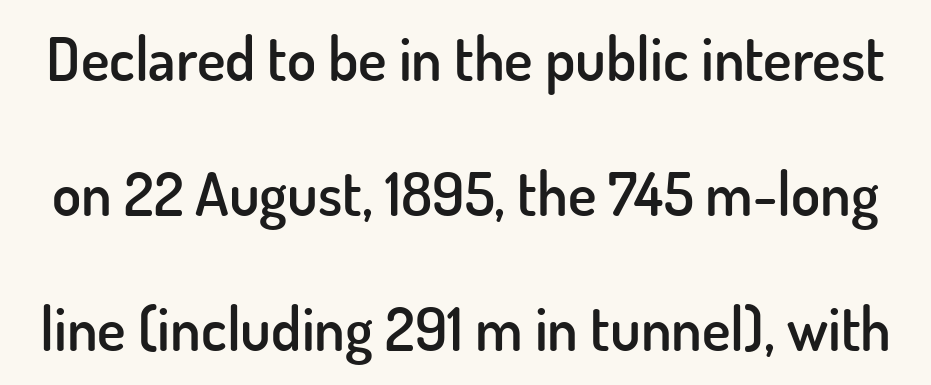
The axis of the letterforms is exactly vertical. Each word holds together tightly as a unit, with standard inter-letter gaps. Do the characters align in a grid? No, the font is proportional. Horizontal bands of white between lines are thick stripes. Grotesque or geometric, the face here clearly has no serifs. Bold? Not quite — semibold, heavier than regular but stopping short.
